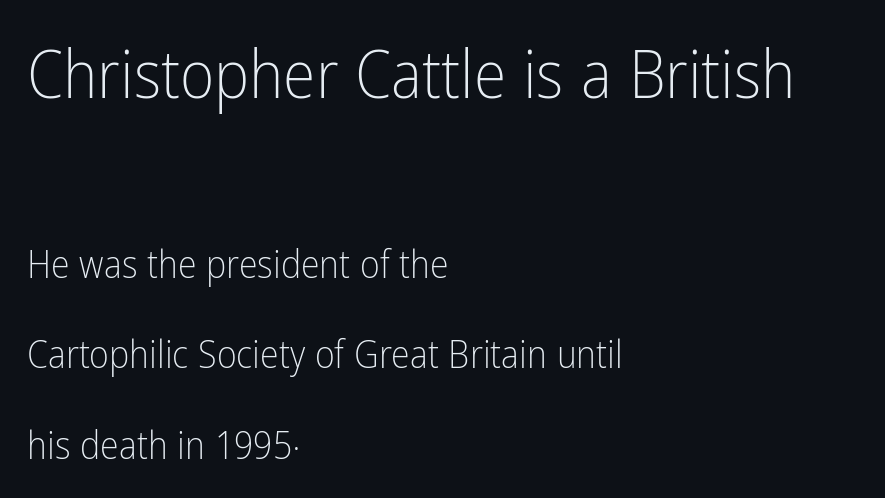
Q: Is the text bold? A: No.
Q: Is the text italic (slanted)? A: No, it is upright.
Q: Is the typeface a serif or a sans-serif typeface? A: Sans-serif.
Q: Is the text underlined? A: No.
Q: How is the paragraph aligned? A: Left-aligned.
Q: Is the spacing between letters normal or unusually wide? A: Normal.
Q: Is the spacing between lines tight, normal or loose? A: Loose.
Q: Which block of text is set in a larger size, the first (top) or the second (bottom)? A: The first (top) one.
Q: Width (condensed, normal, or wide)? A: Condensed.
Q: Stroke contrast? A: Low.
Q: x-height? A: Medium.
Q: Monospaced? A: No.
